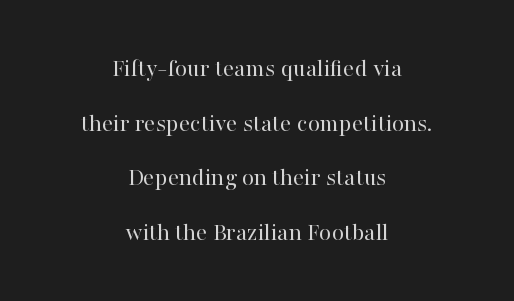
{"italic": "no", "bold": "no", "underline": "no", "align": "center", "line_spacing": "loose", "line_spacing_ratio": 2.19, "letter_spacing": "normal", "letter_spacing_em": 0.0, "glyph_px": 25}
